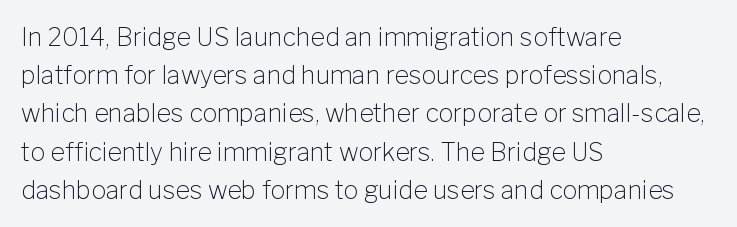
{"italic": "no", "bold": "no", "underline": "no", "align": "left", "line_spacing": "normal", "line_spacing_ratio": 1.53, "letter_spacing": "normal", "letter_spacing_em": 0.0, "glyph_px": 25}
